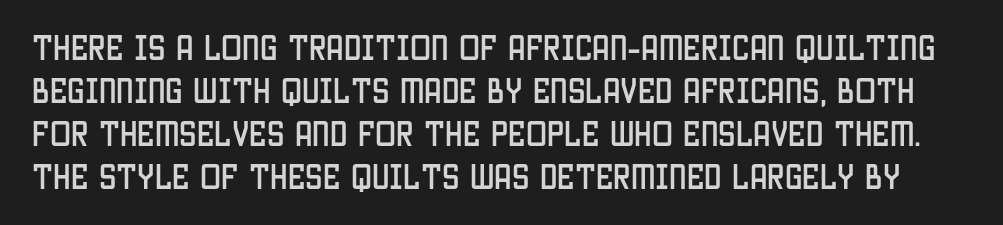
{"serif": "no", "italic": "no", "width": "condensed", "stroke_contrast": "low", "x_height": "large", "monospaced": "no", "underline": "no", "line_spacing": "normal", "line_spacing_ratio": 1.53, "letter_spacing": "normal", "letter_spacing_em": 0.0, "glyph_px": 28}
